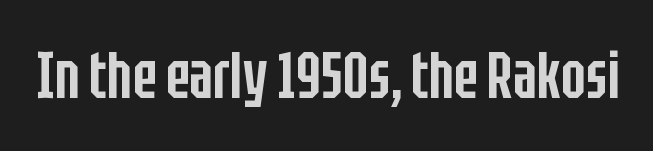
{"serif": "no", "italic": "no", "bold": "semi", "weight": "semibold", "width": "condensed", "stroke_contrast": "low", "x_height": "large", "monospaced": "no", "underline": "no", "letter_spacing": "normal", "letter_spacing_em": 0.0, "glyph_px": 65}
